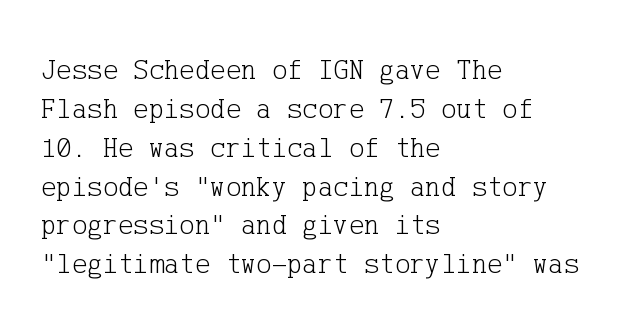
Q: Is the text bold? A: No.
Q: Is the text italic (slanted)? A: No, it is upright.
Q: Is the typeface a serif or a sans-serif typeface? A: Serif.
Q: Is the text underlined? A: No.
Q: How is the paragraph aligned? A: Left-aligned.
Q: Is the spacing between letters normal or unusually wide? A: Normal.
Q: Is the spacing between lines tight, normal or loose? A: Normal.
Q: Width (condensed, normal, or wide)? A: Normal.
Q: Stroke contrast? A: Low.
Q: x-height? A: Medium.
